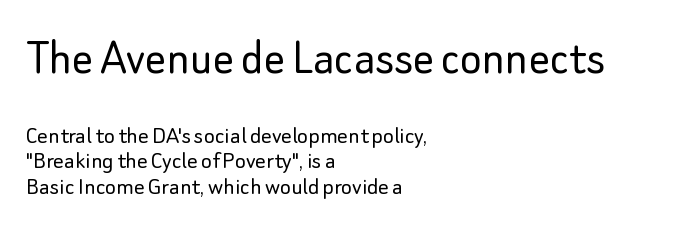
{"serif": "no", "italic": "no", "bold": "no", "weight": "light", "width": "normal", "stroke_contrast": "low", "x_height": "small", "monospaced": "no", "underline": "no", "align": "left", "line_spacing": "tight", "line_spacing_ratio": 0.98, "letter_spacing": "normal", "letter_spacing_em": 0.0, "larger_block": "first", "size_ratio": 2.0, "glyph_px": 52}
